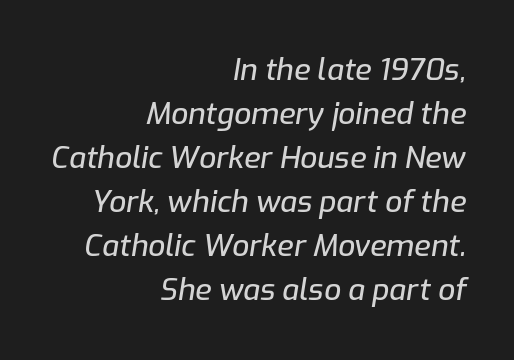
The image shows 30 px text type, italic (leaning right); set right-aligned, normal line spacing (1.47x), normal letter spacing, not underlined; low stroke contrast and a medium x-height.
